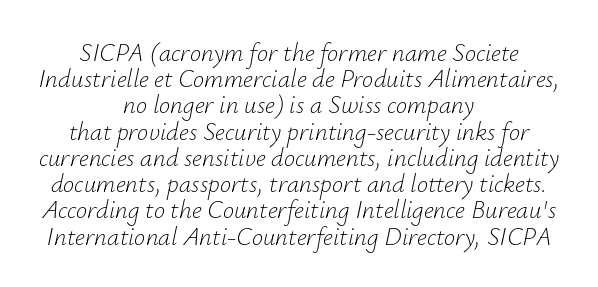
{"italic": "yes", "lean": "right", "slant_degrees": 12, "bold": "no", "underline": "no", "align": "center", "line_spacing": "tight", "line_spacing_ratio": 1.05, "letter_spacing": "normal", "letter_spacing_em": 0.0, "glyph_px": 25}
